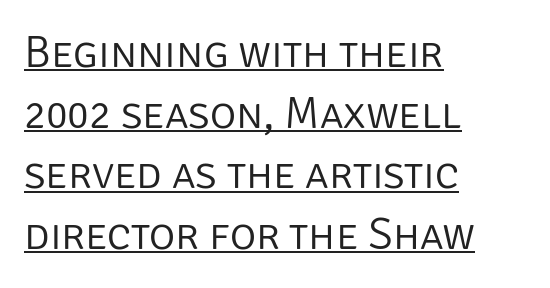
The image shows 45 px light sans-serif type, upright; set left-aligned, normal line spacing (1.35x), normal letter spacing, underlined; low stroke contrast and a large x-height.
